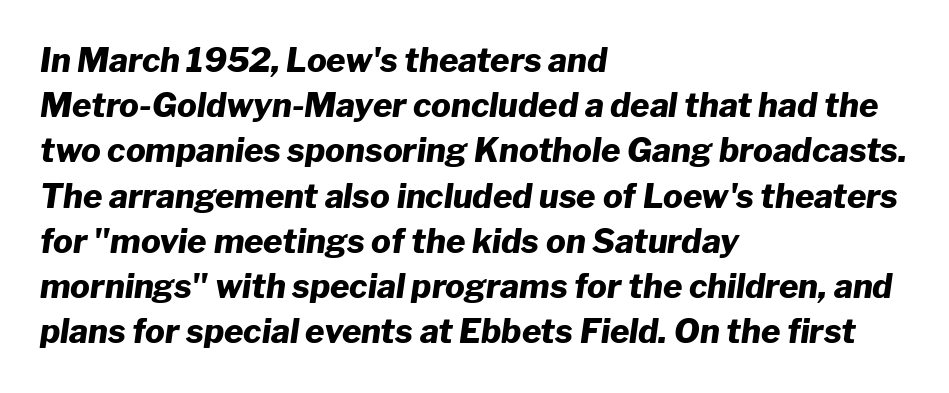
{"italic": "yes", "lean": "right", "slant_degrees": 8, "bold": "yes", "weight": "heavy", "width": "normal", "stroke_contrast": "low", "x_height": "medium", "monospaced": "no", "underline": "no", "align": "left", "line_spacing": "normal", "line_spacing_ratio": 1.37, "letter_spacing": "normal", "letter_spacing_em": 0.0, "glyph_px": 33}
